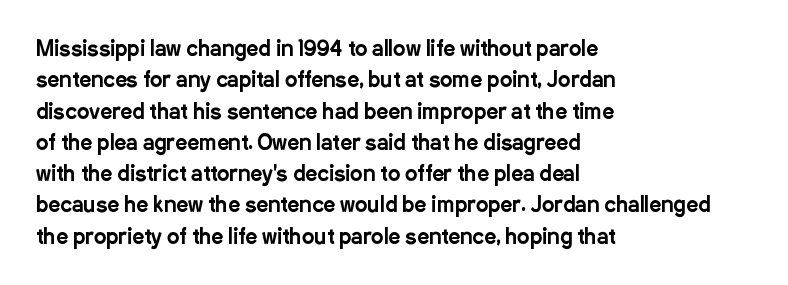
{"italic": "no", "underline": "no", "align": "left", "line_spacing": "normal", "line_spacing_ratio": 1.49, "letter_spacing": "normal", "letter_spacing_em": 0.0, "glyph_px": 21}
